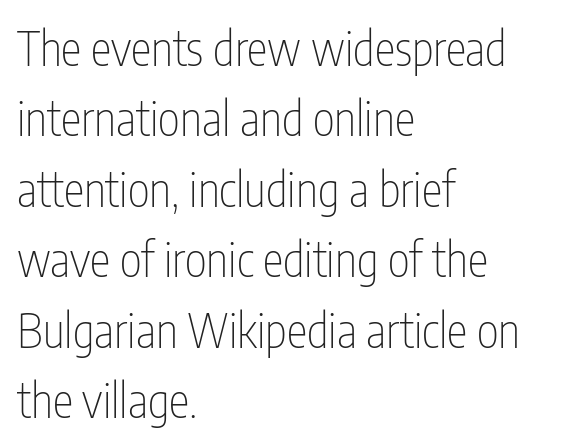
The image shows 47 px thin, condensed sans-serif type, upright; set left-aligned, normal line spacing (1.5x), normal letter spacing, not underlined; low stroke contrast and a medium x-height.
